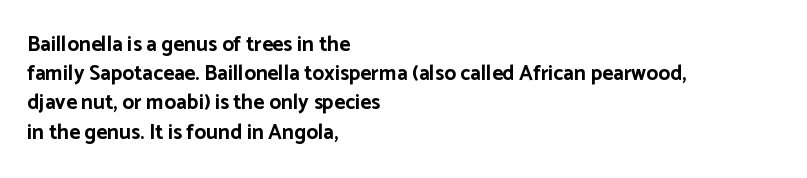
When letters stand straight like this, we call the style roman or upright. Line starts are locked; line ends wander. Quick note: underline off. Words appear dense and cohesive because spacing is normal. A normal amount of white space separates one row of letters from the next.
